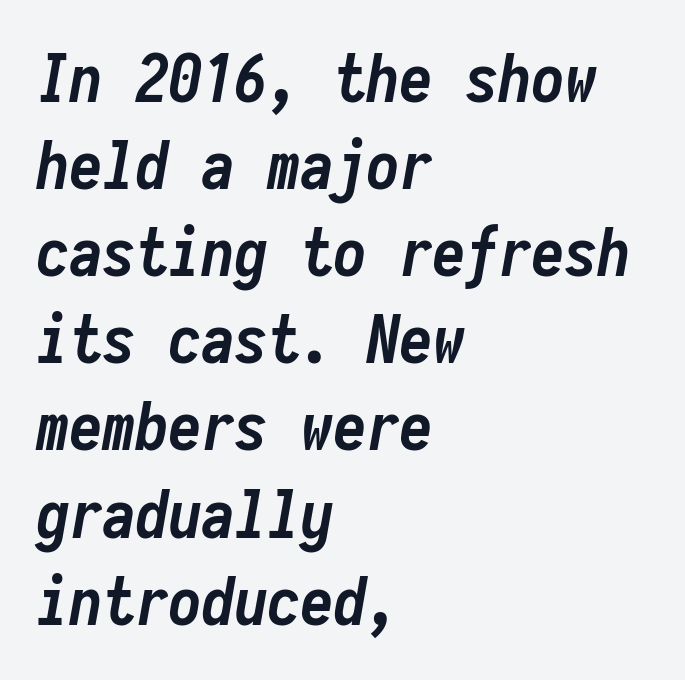
Q: Is the text bold? A: Yes.
Q: Is the text italic (slanted)? A: Yes, it leans right by about 10 degrees.
Q: Is the text underlined? A: No.
Q: How is the paragraph aligned? A: Left-aligned.
Q: Is the spacing between letters normal or unusually wide? A: Normal.
Q: Is the spacing between lines tight, normal or loose? A: Normal.
Q: Width (condensed, normal, or wide)? A: Condensed.
Q: Stroke contrast? A: Low.
Q: x-height? A: Medium.
Q: Monospaced? A: Yes.
